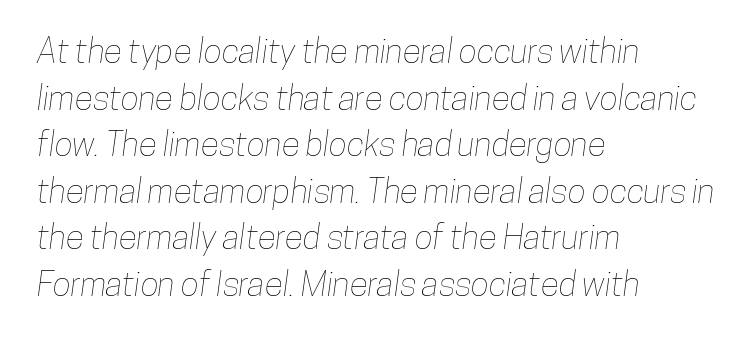
The image shows 34 px condensed type; set left-aligned, normal line spacing (1.37x), normal letter spacing, not underlined; low stroke contrast and a medium x-height.
